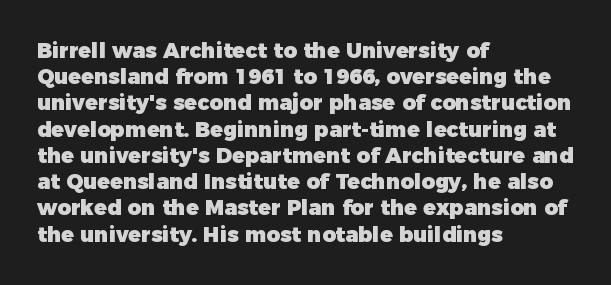
Q: Is the text bold? A: Yes.
Q: Is the text italic (slanted)? A: No, it is upright.
Q: Is the text underlined? A: No.
Q: How is the paragraph aligned? A: Left-aligned.
Q: Is the spacing between letters normal or unusually wide? A: Normal.
Q: Is the spacing between lines tight, normal or loose? A: Normal.
